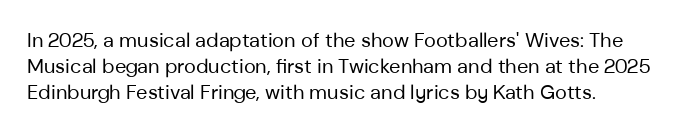
Italic: no, the glyphs are upright roman. Successive baselines arrive at the customary interval. Descender tails drop into unmarked territory. Stroke thickness stays within the range of a standard reading face or lighter. Spacing between characters is what you'd get straight out of the box.
